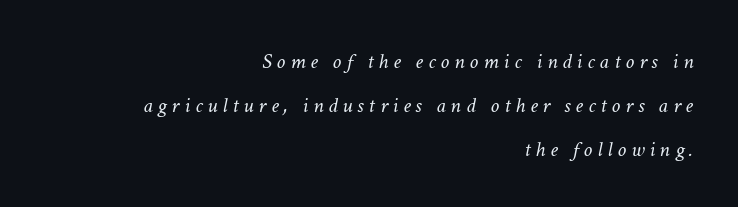
Q: Is the text bold? A: No.
Q: Is the text italic (slanted)? A: Yes, it leans right by about 11 degrees.
Q: Is the text underlined? A: No.
Q: How is the paragraph aligned? A: Right-aligned.
Q: Is the spacing between letters normal or unusually wide? A: Unusually wide.
Q: Is the spacing between lines tight, normal or loose? A: Loose.
